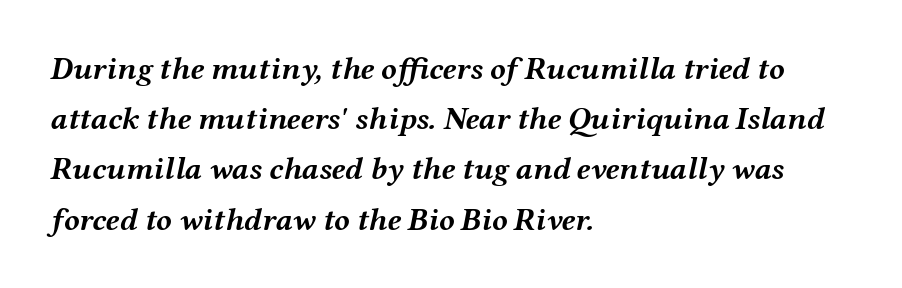
The image shows 32 px semibold, wide type, italic (leaning right); set left-aligned, normal line spacing (1.57x), normal letter spacing, not underlined; medium stroke contrast and a medium x-height.
